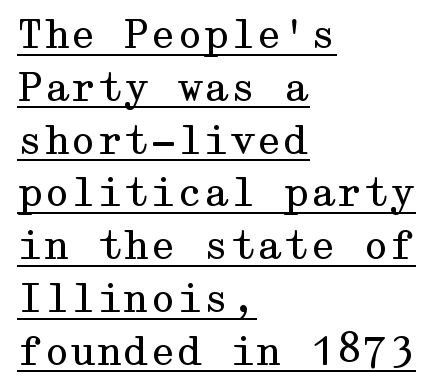
{"serif": "yes", "italic": "no", "bold": "no", "weight": "regular", "width": "wide", "stroke_contrast": "medium", "x_height": "medium", "underline": "yes", "align": "left", "line_spacing": "normal", "line_spacing_ratio": 1.39, "letter_spacing": "normal", "letter_spacing_em": 0.0, "glyph_px": 38}
